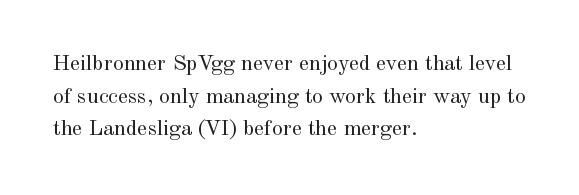
Rows of type keep a routine distance in the vertical direction. The space beneath each line is pristine and unruled. Which margin do the lines hug? The left one — the right edge is uneven. The letterforms sit shoulder to shoulder at normal distance.
